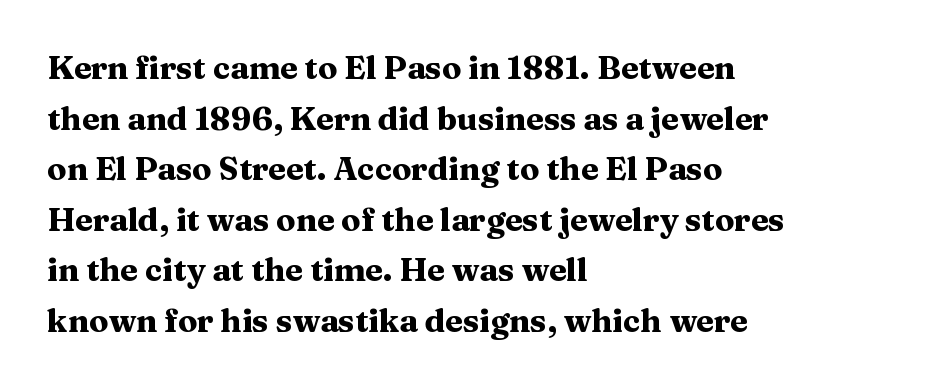
Q: Is the text bold? A: Yes.
Q: Is the text italic (slanted)? A: No, it is upright.
Q: Is the typeface a serif or a sans-serif typeface? A: Serif.
Q: Is the text underlined? A: No.
Q: How is the paragraph aligned? A: Left-aligned.
Q: Is the spacing between letters normal or unusually wide? A: Normal.
Q: Is the spacing between lines tight, normal or loose? A: Normal.
Q: Width (condensed, normal, or wide)? A: Wide.
Q: Stroke contrast? A: Medium.
Q: x-height? A: Medium.
Q: Monospaced? A: No.
